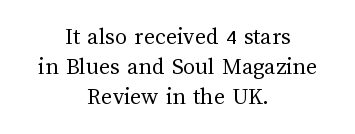
The space beneath each line is pristine and unruled. The font sits on the lighter half of the weight spectrum, regular included. In terms of letterspacing, this is plain default setting. The type sits square on the baseline with zero lean. One glance says typical: line gaps are just what's usual. The whitespace from short lines is split evenly between both sides.
